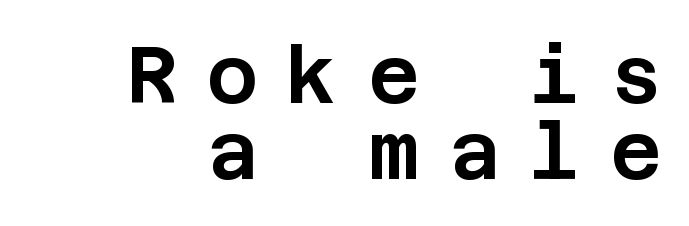
The image shows 79 px sans-serif type, upright; set right-aligned, tight line spacing (0.96x), unusually wide letter spacing (+0.37 em), not underlined; low stroke contrast and a large x-height.
